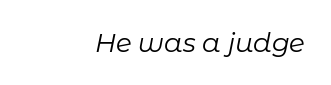
This sample uses plain, unmodified letter spacing. No letter is thick-stroked: the sample isn't bold. The axis of the letterforms is tilted away from vertical. A bare baseline throughout the passage.
